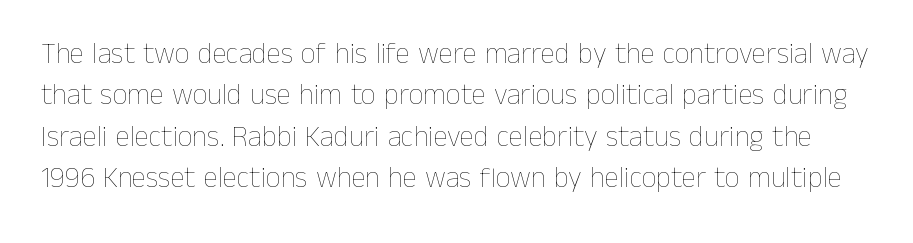
{"italic": "no", "bold": "no", "weight": "thin", "width": "normal", "stroke_contrast": "low", "x_height": "medium", "monospaced": "no", "underline": "no", "line_spacing": "normal", "line_spacing_ratio": 1.43, "letter_spacing": "normal", "letter_spacing_em": 0.0, "glyph_px": 29}
